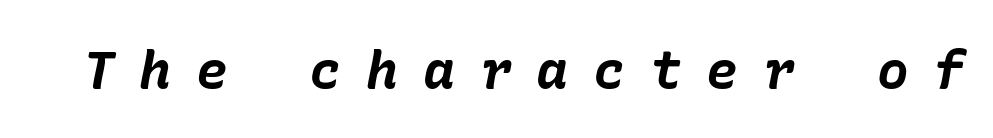
Descender tails drop into unmarked territory. The face used here is rendered with a markedly widened letterfit. The specimen reads as italic at a glance. The letters are bold, with thick, heavy strokes.
